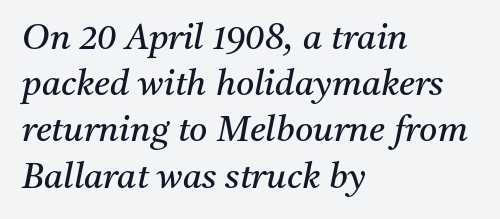
{"serif": "yes", "italic": "yes", "lean": "right", "slant_degrees": 11, "bold": "no", "weight": "regular", "width": "normal", "stroke_contrast": "medium", "x_height": "medium", "monospaced": "no", "underline": "no", "align": "left", "line_spacing": "normal", "line_spacing_ratio": 1.32, "letter_spacing": "normal", "letter_spacing_em": 0.0, "glyph_px": 35}
